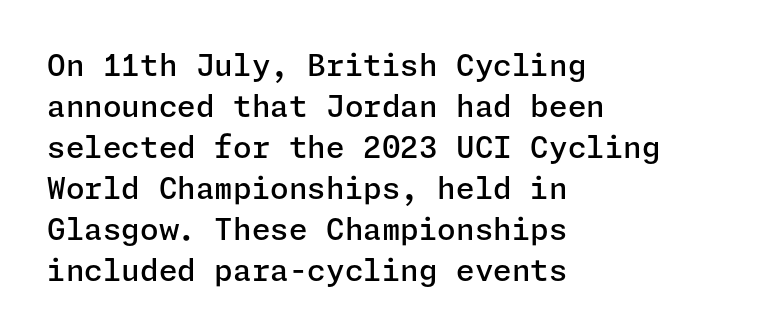
The image shows 30 px semibold sans-serif type, upright; set left-aligned, normal line spacing (1.37x), normal letter spacing, not underlined; low stroke contrast and a medium x-height.
